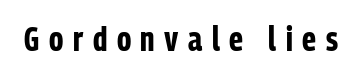
{"serif": "no", "italic": "no", "bold": "yes", "weight": "bold", "width": "condensed", "stroke_contrast": "low", "x_height": "medium", "monospaced": "no", "underline": "no", "letter_spacing": "wide", "letter_spacing_em": 0.28, "glyph_px": 34}
